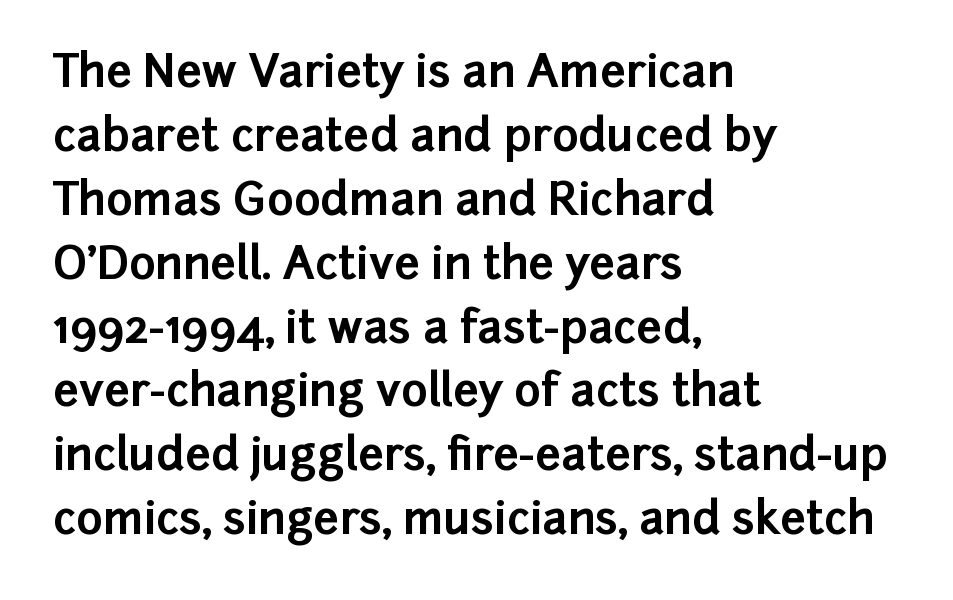
The image shows 45 px bold sans-serif type, upright; set left-aligned, normal line spacing (1.42x), normal letter spacing, not underlined; low stroke contrast and a medium x-height.
